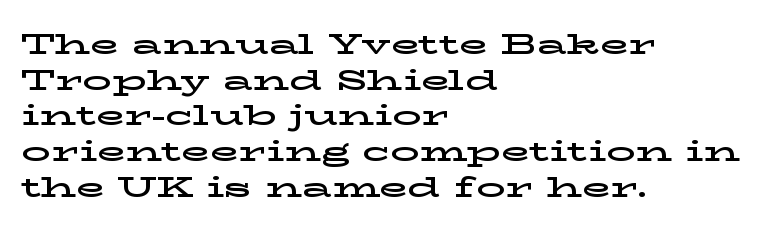
Looks like regular typesetting: each glyph gets only the width it needs. The gaps between neighbouring characters are ordinary and unremarkable. The string is rendered with underlining switched off. Regarding serifs, this sample has them. Characters remain perfectly vertical along every line. Line beginnings align vertically; line endings do not.
